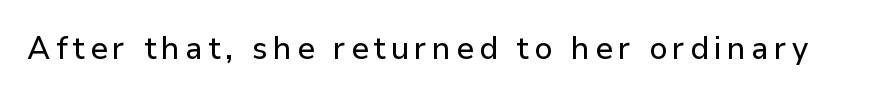
{"serif": "no", "italic": "no", "width": "normal", "stroke_contrast": "low", "x_height": "medium", "monospaced": "no", "underline": "no", "glyph_px": 31}
